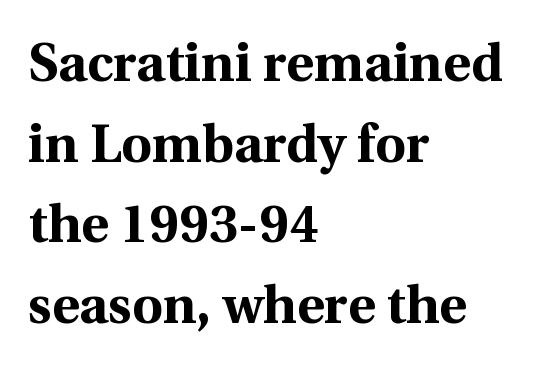
The image shows 53 px bold serif type, upright; set left-aligned, normal line spacing (1.52x), normal letter spacing, not underlined; a medium x-height.
